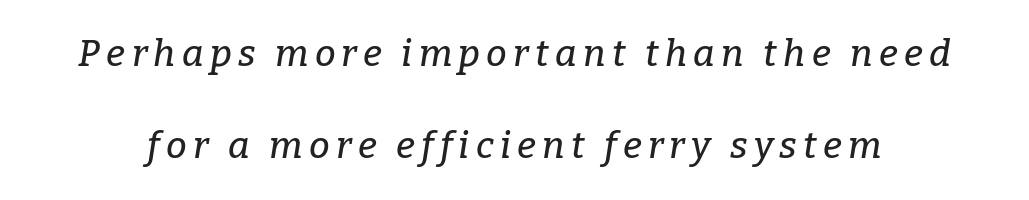
{"serif": "yes", "italic": "yes", "lean": "right", "slant_degrees": 9, "width": "normal", "stroke_contrast": "low", "x_height": "medium", "monospaced": "no", "underline": "no", "line_spacing": "loose", "line_spacing_ratio": 2.5, "glyph_px": 37}
